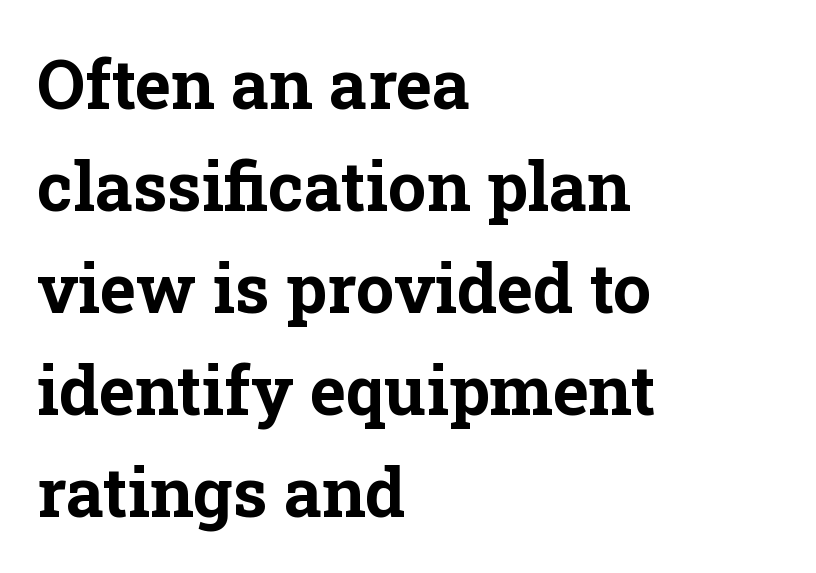
Q: Is the text bold? A: Yes.
Q: Is the text italic (slanted)? A: No, it is upright.
Q: Is the typeface a serif or a sans-serif typeface? A: Serif.
Q: Is the text underlined? A: No.
Q: How is the paragraph aligned? A: Left-aligned.
Q: Is the spacing between letters normal or unusually wide? A: Normal.
Q: Is the spacing between lines tight, normal or loose? A: Normal.
Q: Width (condensed, normal, or wide)? A: Normal.
Q: Stroke contrast? A: Low.
Q: x-height? A: Medium.
Q: Monospaced? A: No.
